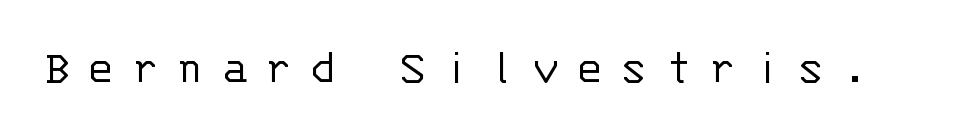
Q: Is the text bold? A: No.
Q: Is the text italic (slanted)? A: No, it is upright.
Q: Is the typeface a serif or a sans-serif typeface? A: Sans-serif.
Q: Is the text underlined? A: No.
Q: Is the spacing between letters normal or unusually wide? A: Unusually wide.
Q: Width (condensed, normal, or wide)? A: Normal.
Q: Stroke contrast? A: Low.
Q: x-height? A: Large.
Q: Monospaced? A: Yes.
